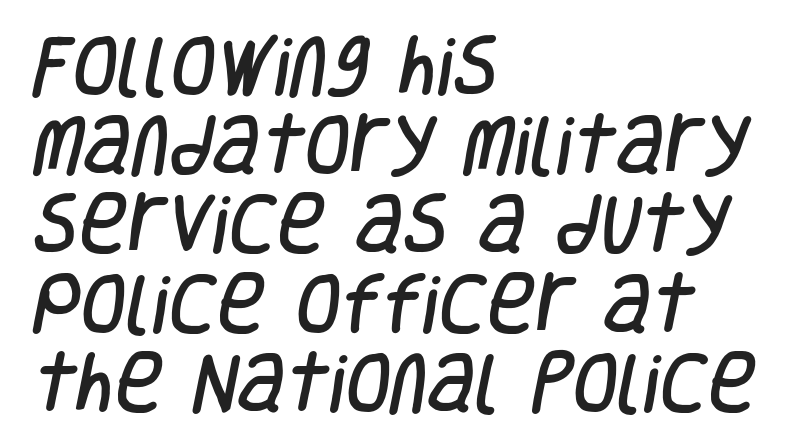
The image shows 66 px condensed sans-serif type; set left-aligned, line spacing 1.2x, normal letter spacing, not underlined; low stroke contrast and a large x-height.
